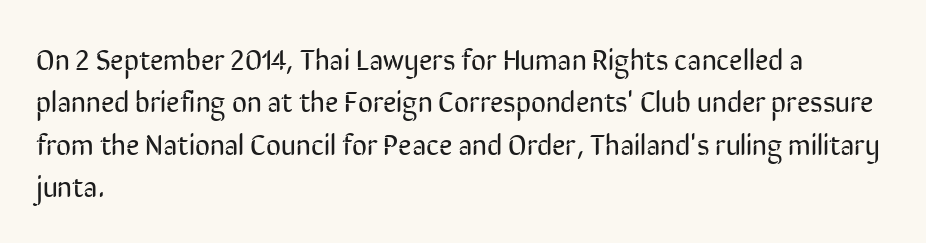
The weight tops out at a normal text grade. Only glyphs here, with clear space below each row. When letters stand straight like this, we call the style roman or upright. What's the leading like? Ordinary, nothing unusual. The type is set solid horizontally, with unmodified tracking. Look at the bottom of the vertical strokes: they stop flat, with no serifs.
